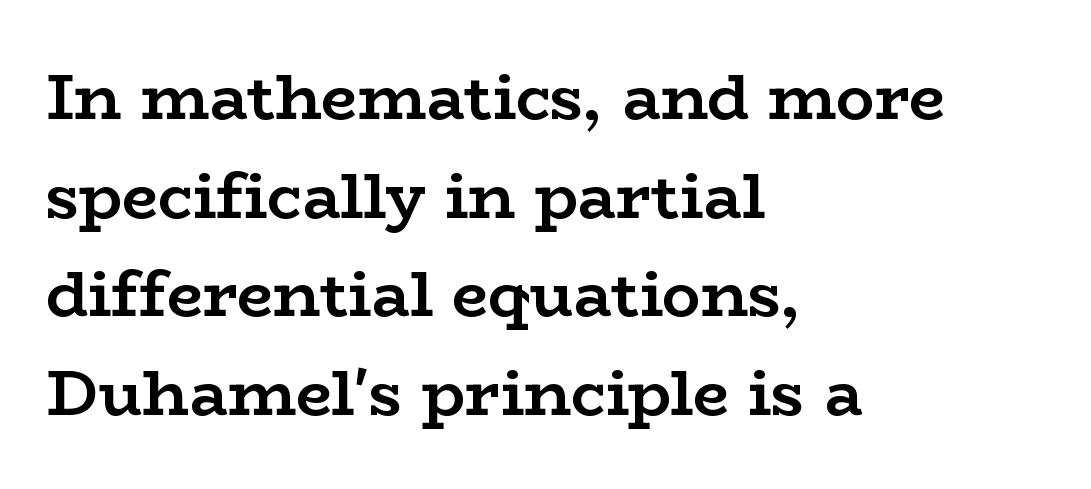
{"serif": "yes", "italic": "no", "bold": "yes", "weight": "semibold", "width": "wide", "stroke_contrast": "low", "x_height": "medium", "monospaced": "no", "underline": "no", "align": "left", "line_spacing": "normal", "line_spacing_ratio": 1.54, "letter_spacing": "normal", "letter_spacing_em": 0.0, "glyph_px": 64}
